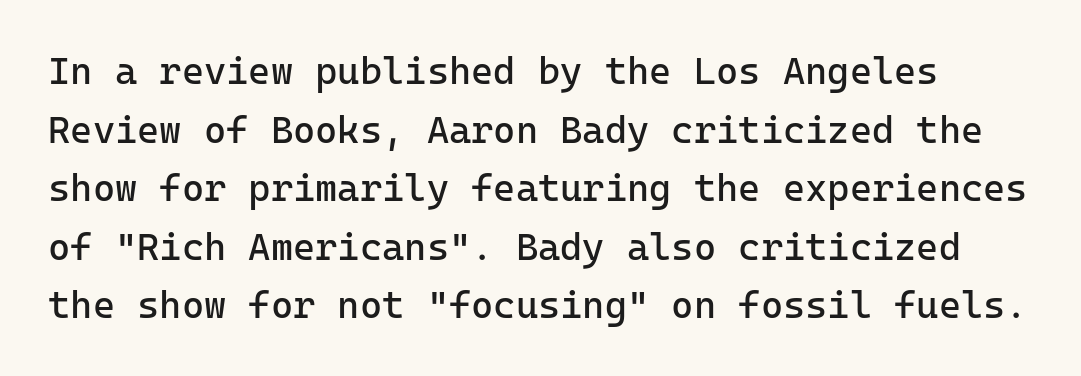
The image shows 38 px regular-weight sans-serif type, upright, monospaced; set normal line spacing (1.54x), normal letter spacing, not underlined; low stroke contrast and a medium x-height.
